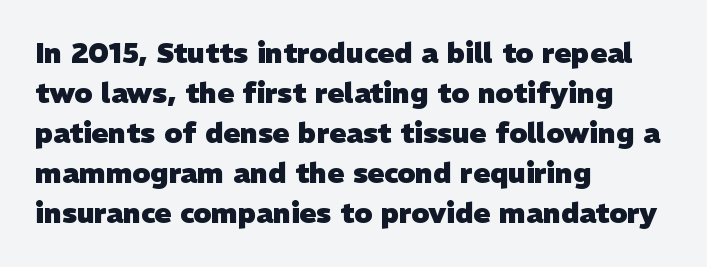
{"serif": "no", "bold": "yes", "weight": "heavy", "width": "normal", "stroke_contrast": "low", "x_height": "medium", "monospaced": "no", "underline": "no", "align": "left", "line_spacing": "normal", "line_spacing_ratio": 1.43, "letter_spacing": "normal", "letter_spacing_em": 0.0, "glyph_px": 28}
